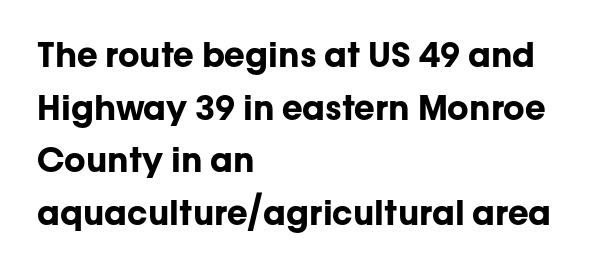
{"serif": "no", "italic": "no", "bold": "yes", "weight": "bold", "width": "normal", "stroke_contrast": "low", "x_height": "medium", "monospaced": "no", "underline": "no", "align": "left", "line_spacing": "normal", "line_spacing_ratio": 1.55, "letter_spacing": "normal", "letter_spacing_em": 0.0, "glyph_px": 34}
